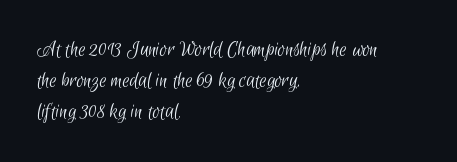
{"bold": "no", "underline": "no", "align": "left", "line_spacing": "normal", "line_spacing_ratio": 1.4, "letter_spacing": "normal", "letter_spacing_em": 0.0, "glyph_px": 22}
